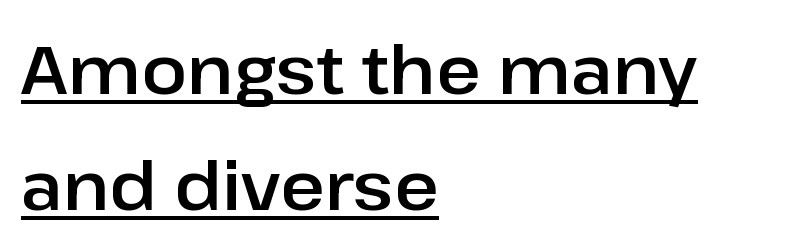
The image shows 68 px sans-serif type, upright; set left-aligned, normal line spacing (1.7x), normal letter spacing, underlined; low stroke contrast and a medium x-height.
